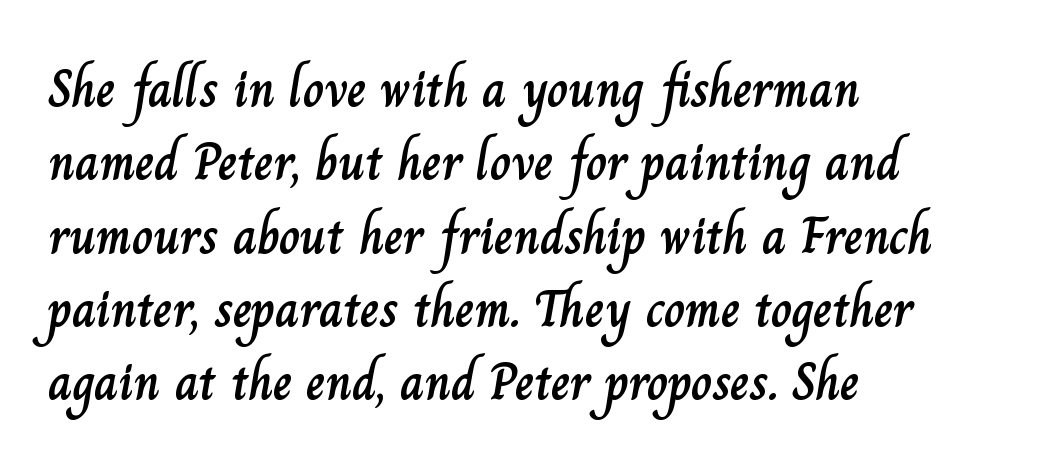
Q: Is the text italic (slanted)? A: Yes.
Q: Is the text underlined? A: No.
Q: How is the paragraph aligned? A: Left-aligned.
Q: Is the spacing between letters normal or unusually wide? A: Normal.
Q: Is the spacing between lines tight, normal or loose? A: Normal.
Q: Width (condensed, normal, or wide)? A: Normal.
Q: Stroke contrast? A: Low.
Q: x-height? A: Small.
Q: Monospaced? A: No.
